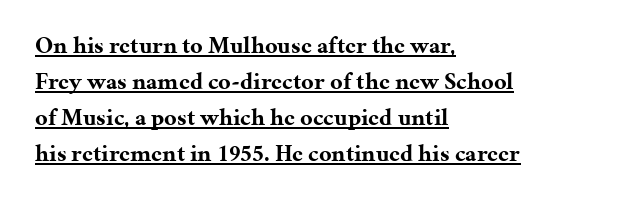
{"italic": "no", "bold": "yes", "underline": "yes", "align": "left", "line_spacing": "normal", "line_spacing_ratio": 1.5, "letter_spacing": "normal", "letter_spacing_em": 0.0, "glyph_px": 24}
